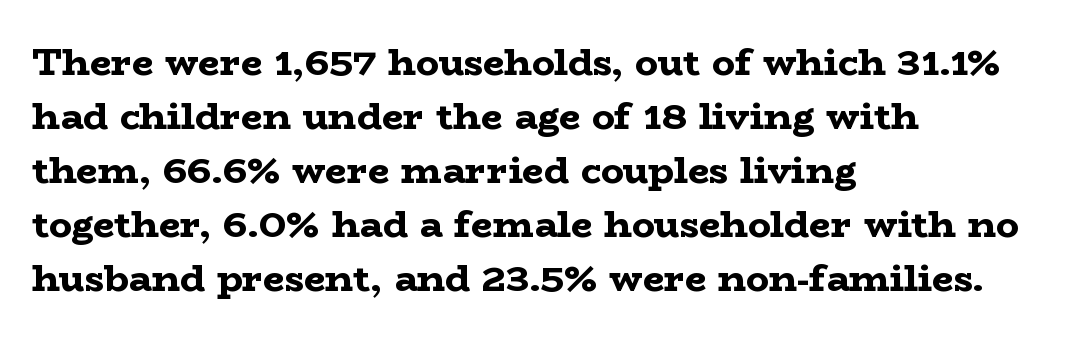
The image shows 38 px bold, wide serif type, upright; set left-aligned, normal line spacing (1.42x), normal letter spacing, not underlined; low stroke contrast and a medium x-height.
